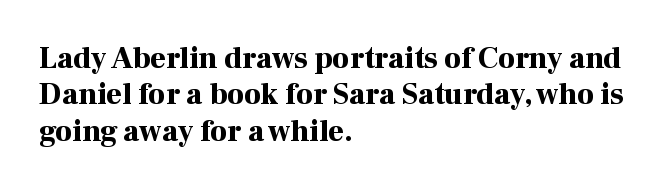
Q: Is the text bold? A: Yes.
Q: Is the text italic (slanted)? A: No, it is upright.
Q: Is the typeface a serif or a sans-serif typeface? A: Serif.
Q: Is the text underlined? A: No.
Q: How is the paragraph aligned? A: Left-aligned.
Q: Is the spacing between letters normal or unusually wide? A: Normal.
Q: Width (condensed, normal, or wide)? A: Normal.
Q: Stroke contrast? A: High.
Q: x-height? A: Medium.
Q: Monospaced? A: No.
